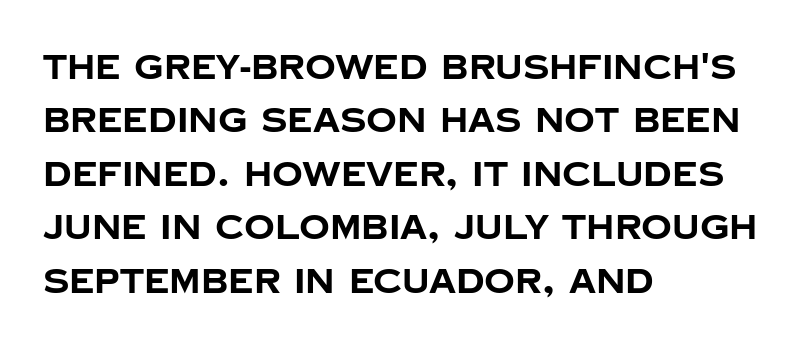
The image shows 34 px bold sans-serif type, upright; set left-aligned, normal line spacing (1.57x), normal letter spacing, not underlined; low stroke contrast and a large x-height.
